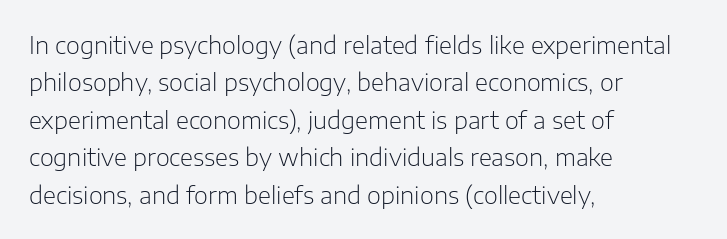
Q: Is the text bold? A: No.
Q: Is the text italic (slanted)? A: No, it is upright.
Q: Is the text underlined? A: No.
Q: How is the paragraph aligned? A: Left-aligned.
Q: Is the spacing between letters normal or unusually wide? A: Normal.
Q: Is the spacing between lines tight, normal or loose? A: Normal.
